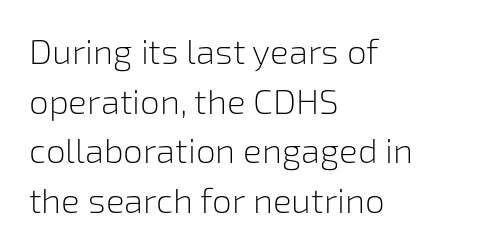
The image shows 35 px light sans-serif type, upright; set left-aligned, normal line spacing (1.42x), normal letter spacing, not underlined; low stroke contrast and a medium x-height.
